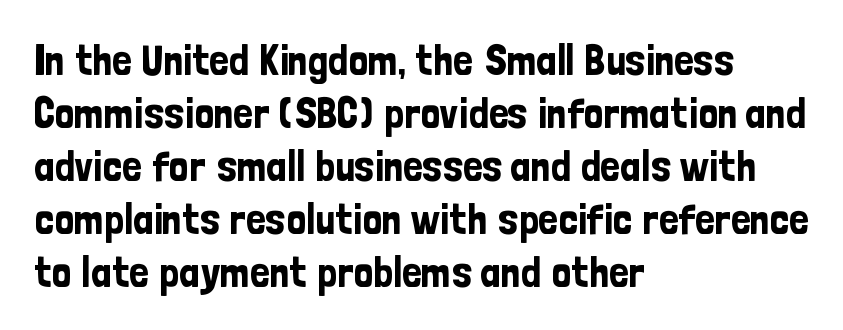
The image shows 43 px condensed sans-serif type, upright; set left-aligned, line spacing 1.23x, normal letter spacing, not underlined; low stroke contrast and a medium x-height.
